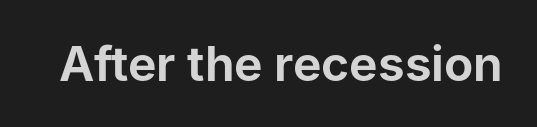
The image shows 48 px sans-serif type, upright; set normal letter spacing, not underlined; low stroke contrast and a medium x-height.
